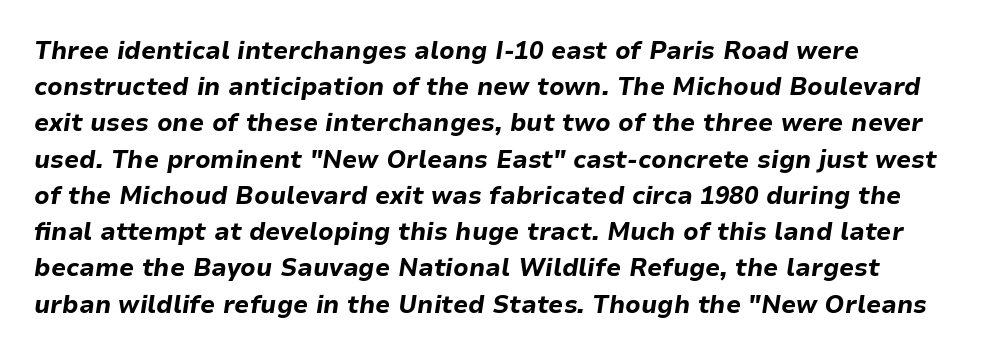
{"italic": "yes", "lean": "right", "slant_degrees": 9, "bold": "yes", "underline": "no", "align": "left", "line_spacing": "normal", "line_spacing_ratio": 1.51, "letter_spacing": "normal", "letter_spacing_em": 0.0, "glyph_px": 24}
